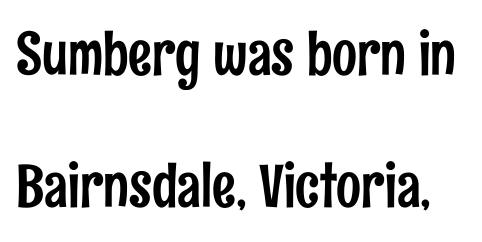
Q: Is the text italic (slanted)? A: No, it is upright.
Q: Is the typeface a serif or a sans-serif typeface? A: Sans-serif.
Q: Is the text underlined? A: No.
Q: Is the spacing between letters normal or unusually wide? A: Normal.
Q: Is the spacing between lines tight, normal or loose? A: Loose.
Q: Width (condensed, normal, or wide)? A: Condensed.
Q: Stroke contrast? A: Low.
Q: x-height? A: Medium.
Q: Monospaced? A: No.
